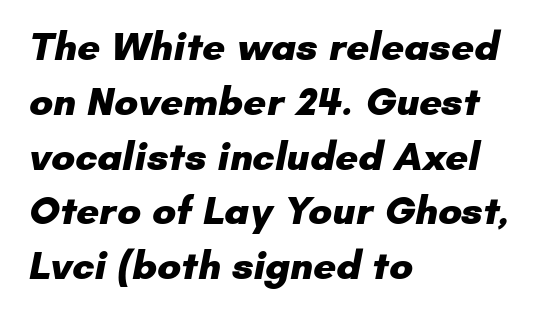
Only glyphs here, with clear space below each row. Successive baselines arrive at the customary interval. A student would call this left alignment; a typographer would say flush left, rag right. Proportional: the letters do not fall into vertical columns. Typographic density is high because the face is bold.
